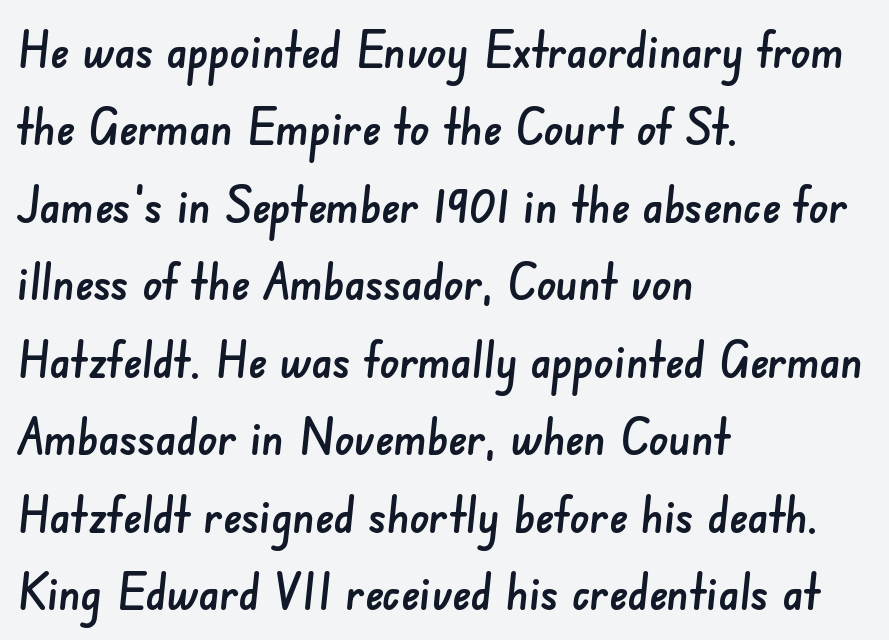
{"serif": "no", "width": "normal", "stroke_contrast": "low", "x_height": "small", "monospaced": "no", "underline": "no", "align": "left", "line_spacing": "normal", "line_spacing_ratio": 1.58, "letter_spacing": "normal", "letter_spacing_em": 0.0, "glyph_px": 49}
